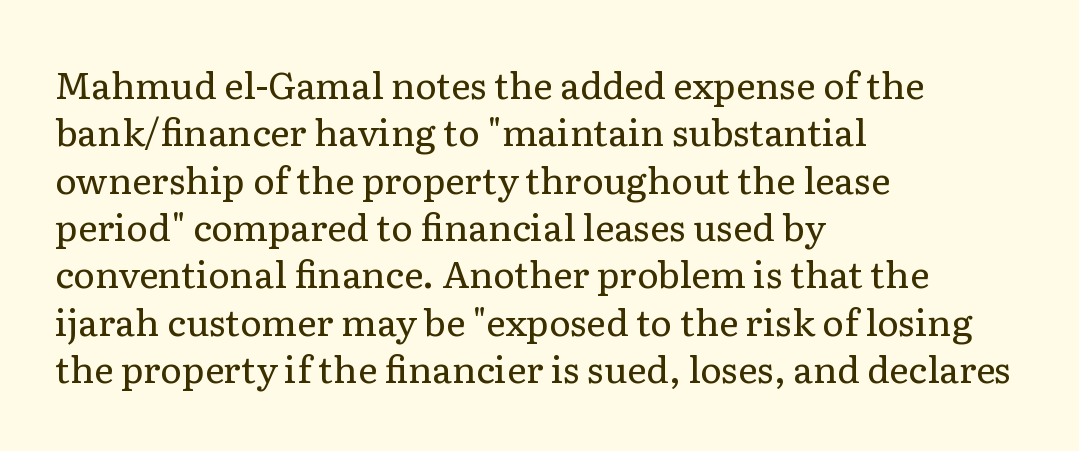
The letters stand straight up with perfectly vertical stems. Font category for this specimen: serif. The letterforms sit shoulder to shoulder at normal distance. These lines stack with their left ends in a neat column. This rendering features lettering with no underline.
